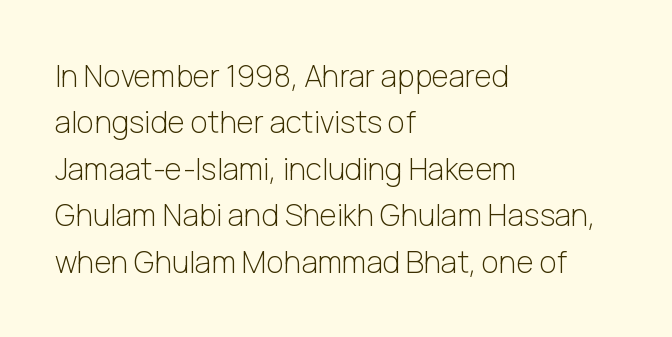
{"serif": "no", "italic": "no", "bold": "no", "weight": "light", "width": "normal", "stroke_contrast": "low", "x_height": "medium", "monospaced": "no", "underline": "no", "align": "left", "line_spacing": "normal", "line_spacing_ratio": 1.55, "letter_spacing": "normal", "letter_spacing_em": 0.0, "glyph_px": 30}
